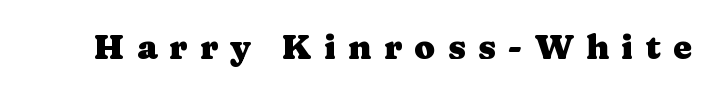
Q: Is the text bold? A: Yes.
Q: Is the text italic (slanted)? A: No, it is upright.
Q: Is the typeface a serif or a sans-serif typeface? A: Serif.
Q: Is the text underlined? A: No.
Q: Is the spacing between letters normal or unusually wide? A: Unusually wide.
Q: Width (condensed, normal, or wide)? A: Wide.
Q: Stroke contrast? A: Medium.
Q: x-height? A: Medium.
Q: Monospaced? A: No.
